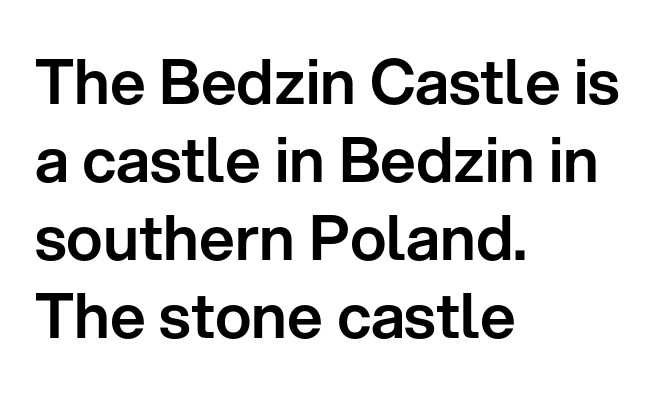
{"serif": "no", "italic": "no", "width": "normal", "stroke_contrast": "low", "x_height": "medium", "monospaced": "no", "underline": "no", "align": "left", "line_spacing": "normal", "line_spacing_ratio": 1.26, "letter_spacing": "normal", "letter_spacing_em": 0.0, "glyph_px": 62}
